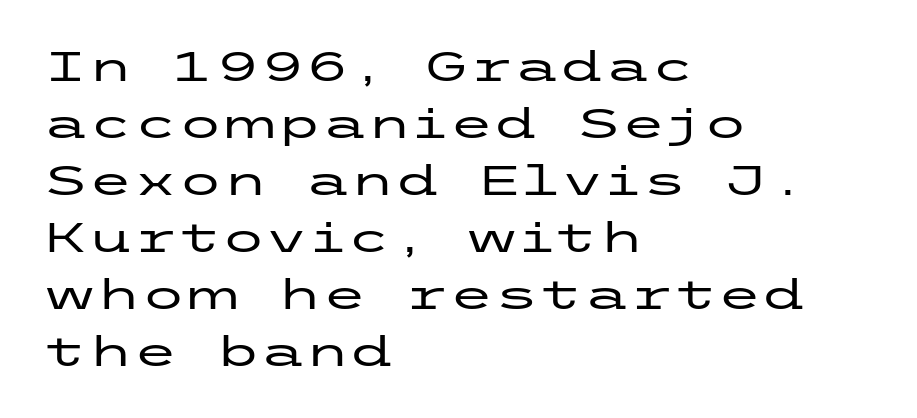
The image shows 41 px wide sans-serif type, upright; set left-aligned, normal line spacing (1.39x), normal letter spacing, not underlined; low stroke contrast and a medium x-height.
